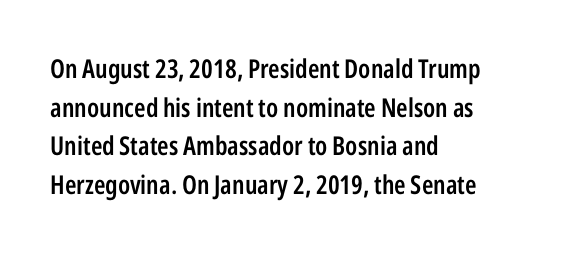
Q: Is the text bold? A: Semi-bold.
Q: Is the text italic (slanted)? A: No, it is upright.
Q: Is the text underlined? A: No.
Q: How is the paragraph aligned? A: Left-aligned.
Q: Is the spacing between letters normal or unusually wide? A: Normal.
Q: Is the spacing between lines tight, normal or loose? A: Normal.
